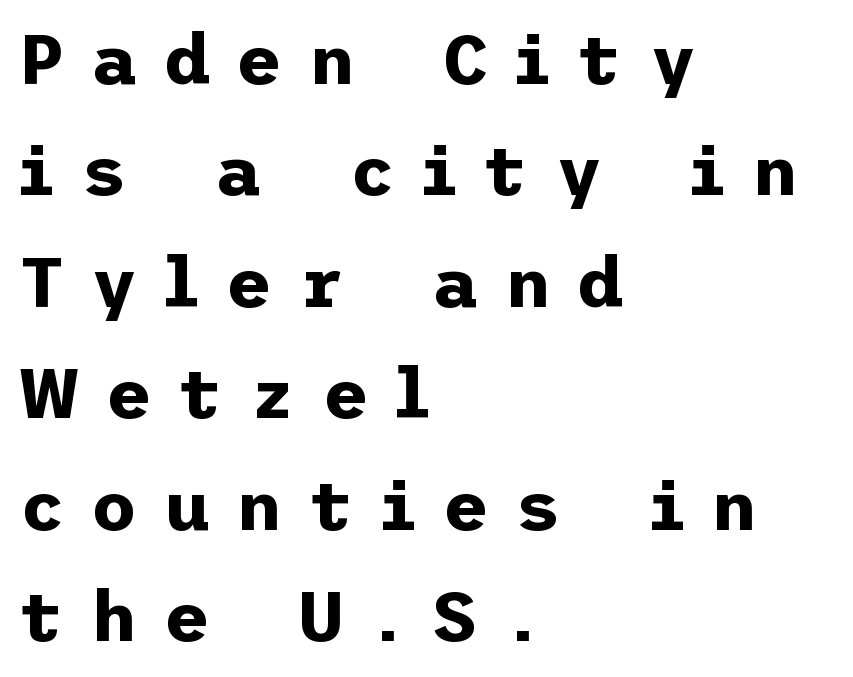
The image shows 71 px bold sans-serif type, upright; set left-aligned, normal line spacing (1.57x), unusually wide letter spacing (+0.37 em), not underlined; low stroke contrast and a medium x-height.
